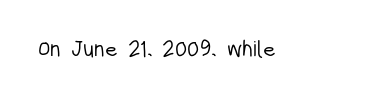
{"italic": "no", "bold": "no", "underline": "no", "letter_spacing": "normal", "letter_spacing_em": 0.0, "glyph_px": 22}
